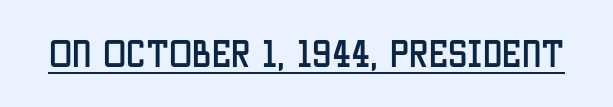
The typography opts for an upright posture over an oblique one. Letterform terminals end flat and unadorned throughout the passage. A typesetter would call this zero additional tracking. Spacing verdict: proportional, widths tailored to each character.
